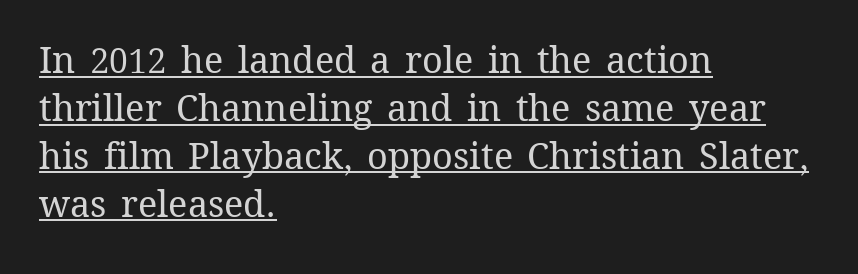
Q: Is the text bold? A: No.
Q: Is the text italic (slanted)? A: No, it is upright.
Q: Is the text underlined? A: Yes.
Q: How is the paragraph aligned? A: Left-aligned.
Q: Is the spacing between letters normal or unusually wide? A: Normal.
Q: Is the spacing between lines tight, normal or loose? A: Normal.
Q: Width (condensed, normal, or wide)? A: Normal.
Q: Stroke contrast? A: Medium.
Q: x-height? A: Medium.
Q: Monospaced? A: No.
